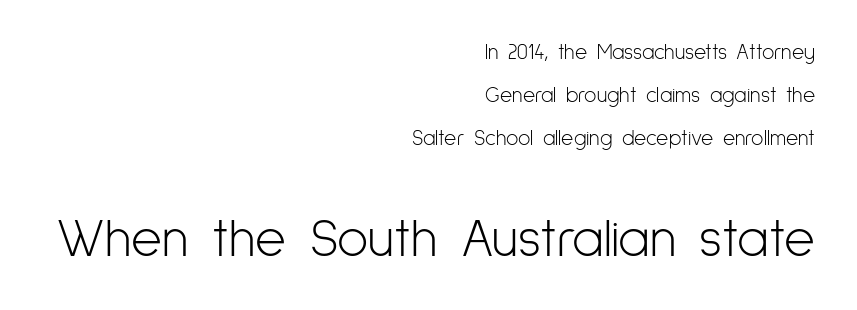
{"serif": "no", "italic": "no", "bold": "no", "weight": "light", "width": "condensed", "stroke_contrast": "low", "x_height": "medium", "monospaced": "no", "underline": "no", "align": "right", "line_spacing": "loose", "line_spacing_ratio": 2.05, "letter_spacing": "normal", "letter_spacing_em": 0.0, "larger_block": "second", "size_ratio": 2.52, "glyph_px": 53}
